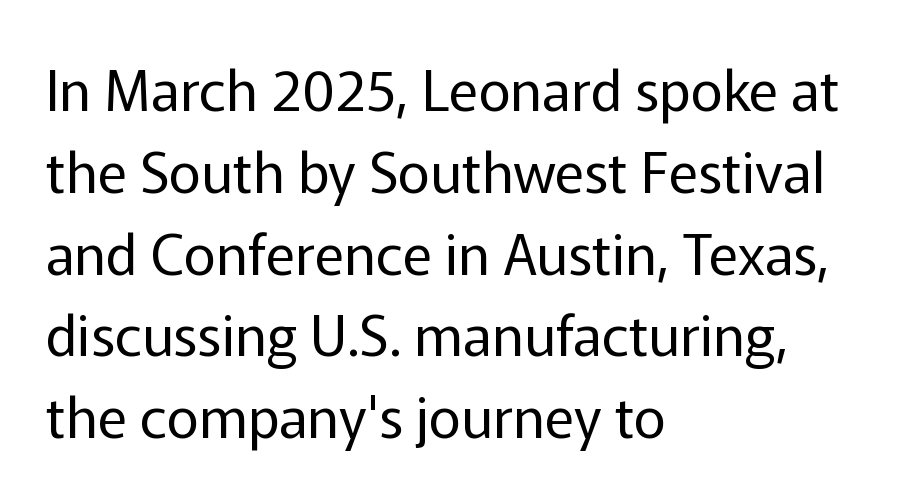
{"serif": "no", "italic": "no", "bold": "no", "weight": "regular", "width": "normal", "stroke_contrast": "low", "x_height": "medium", "monospaced": "no", "underline": "no", "align": "left", "line_spacing": "normal", "line_spacing_ratio": 1.46, "letter_spacing": "normal", "letter_spacing_em": 0.0, "glyph_px": 56}
